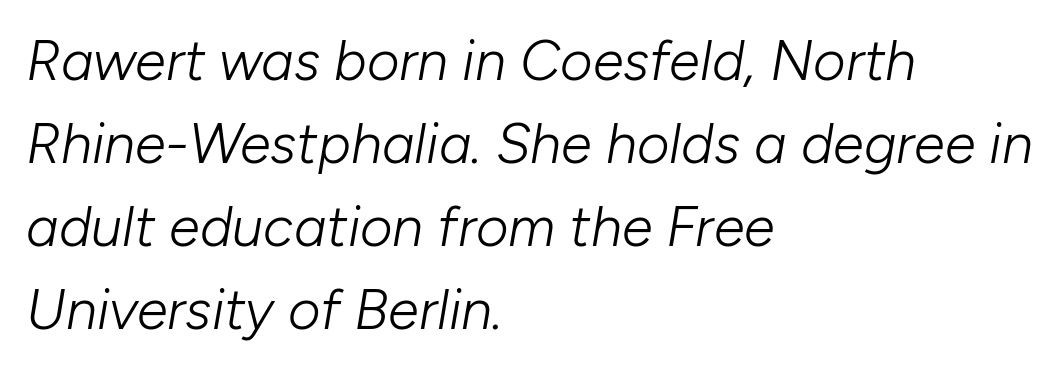
The letters look calm and open, with moderate or lighter stems. Letter spacing: default. A classic flush-left, rag-right setting is used for this passage. Rendered with sloped, italic letterforms. The rows are spaced the way most documents space them. Nobody drew a line under any word here.
